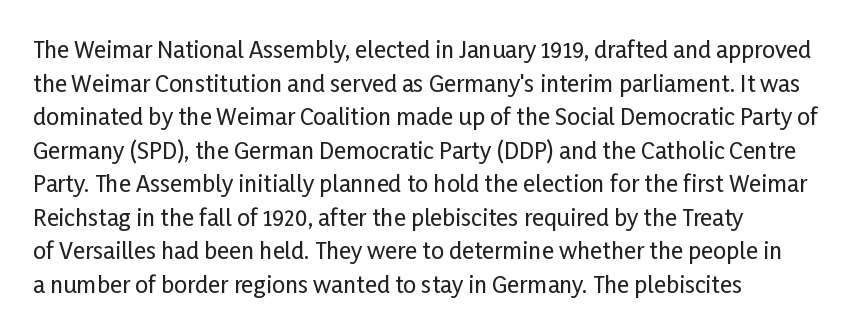
The image shows 23 px text type, upright; set left-aligned, normal line spacing (1.46x), normal letter spacing, not underlined.
